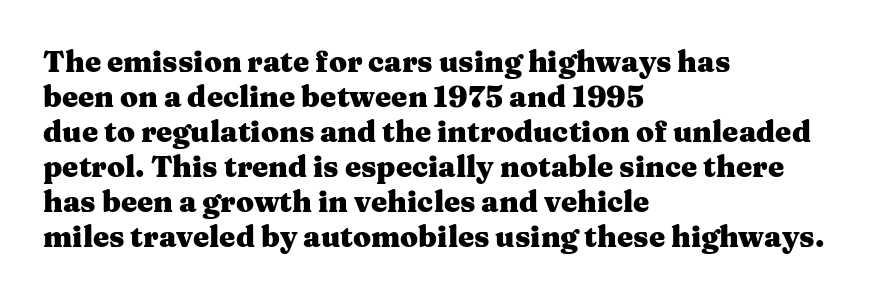
The image shows 29 px heavy, wide serif type, upright; set left-aligned, line spacing 1.21x, normal letter spacing, not underlined; medium stroke contrast and a medium x-height.
